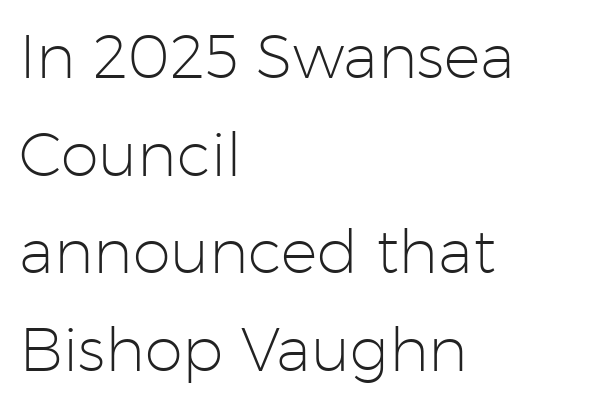
You could not count columns in this text — the font is proportionally spaced. Here the glyphs are tracked normally, forming tight word shapes. Is this a sans? Yes — the strokes have no serifs. Do the letters lean? They stand straight.
